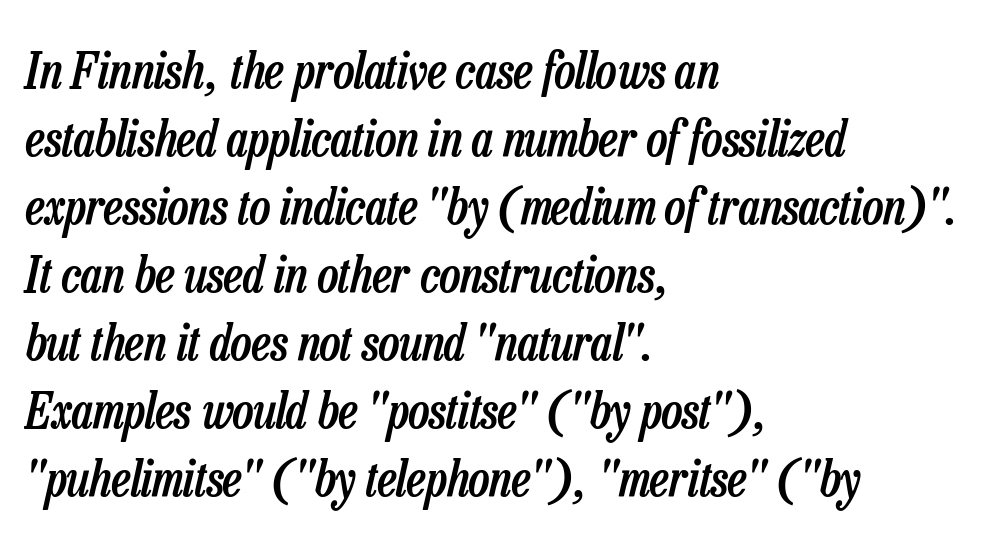
Students, this is semibold: more ink than regular, less than bold. Every row of glyphs begins at an identical x-position on the left. Would a proofreader flag this as italicized? Yes. Note the varied advance widths — an 'i' is clearly narrower than an 'm'. Horizontal bands of white between lines are of average thickness.
